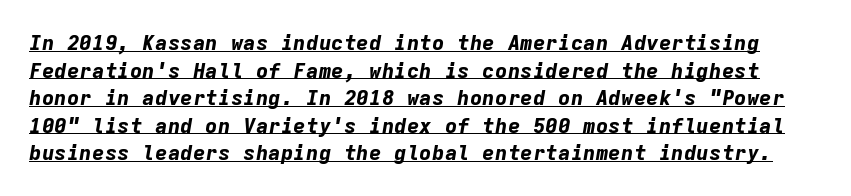
The image shows 21 px bold type, italic (leaning right); set normal line spacing (1.31x), normal letter spacing, underlined.
